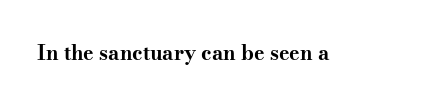
{"italic": "no", "bold": "yes", "underline": "no", "letter_spacing": "normal", "letter_spacing_em": 0.0, "glyph_px": 20}
